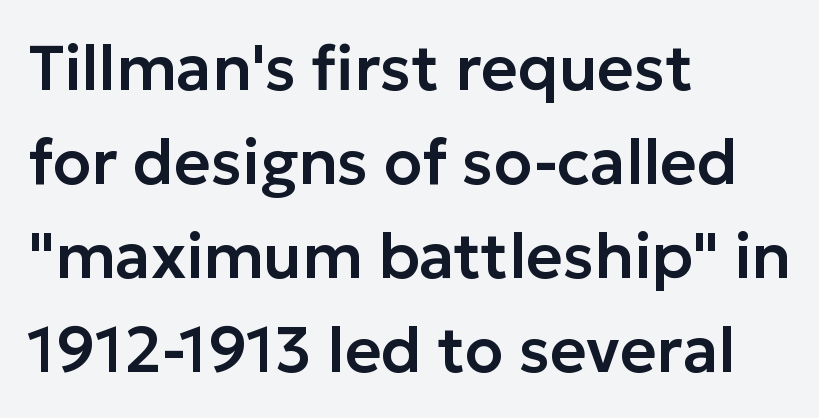
{"serif": "no", "italic": "no", "width": "normal", "stroke_contrast": "low", "x_height": "medium", "monospaced": "no", "underline": "no", "align": "left", "line_spacing": "normal", "line_spacing_ratio": 1.49, "letter_spacing": "normal", "letter_spacing_em": 0.0, "glyph_px": 63}
